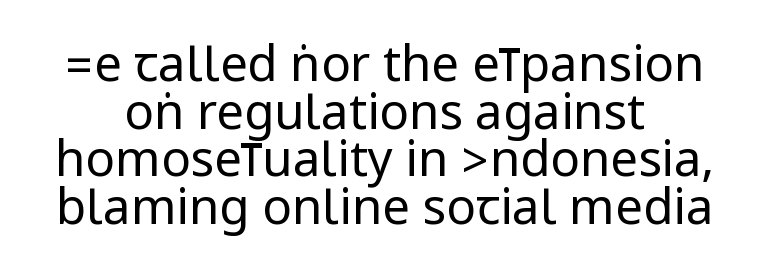
Q: Is the text bold? A: No.
Q: Is the text italic (slanted)? A: No, it is upright.
Q: Is the typeface a serif or a sans-serif typeface? A: Sans-serif.
Q: Is the text underlined? A: No.
Q: How is the paragraph aligned? A: Centered.
Q: Is the spacing between letters normal or unusually wide? A: Normal.
Q: Is the spacing between lines tight, normal or loose? A: Tight.
Q: Width (condensed, normal, or wide)? A: Condensed.
Q: Stroke contrast? A: Low.
